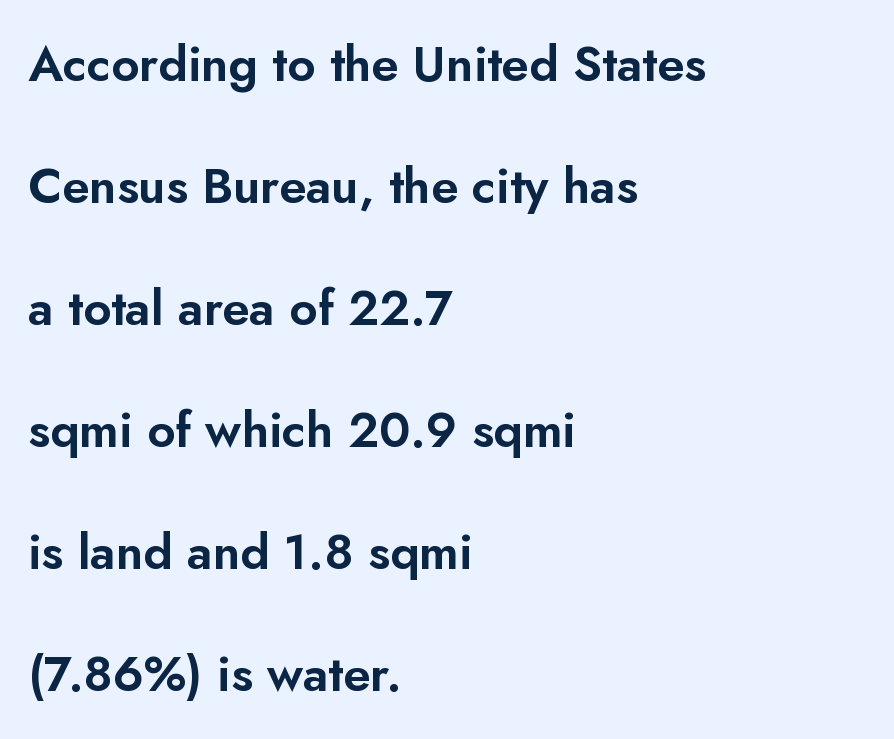
Is the letter spacing exaggerated? No — it looks like the ordinary default. Ordinary non-slanted type is in use. Classification — sans serif. The passage shown is not underscored anywhere. This sample has the flowing, uneven cadence of proportional lettering. The designer dialed line spacing up above the default.
